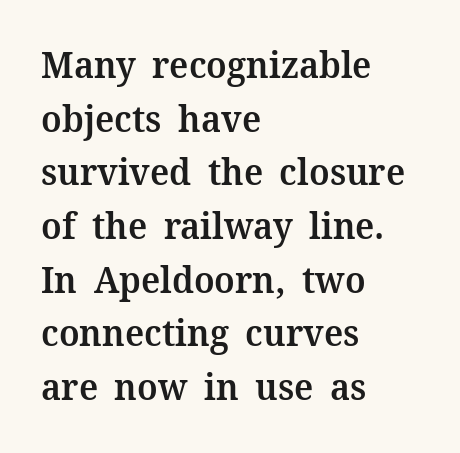
Q: Is the text bold? A: Semi-bold.
Q: Is the text italic (slanted)? A: No, it is upright.
Q: Is the typeface a serif or a sans-serif typeface? A: Serif.
Q: Is the text underlined? A: No.
Q: How is the paragraph aligned? A: Left-aligned.
Q: Is the spacing between letters normal or unusually wide? A: Normal.
Q: Is the spacing between lines tight, normal or loose? A: Normal.
Q: Width (condensed, normal, or wide)? A: Normal.
Q: Stroke contrast? A: Medium.
Q: x-height? A: Medium.
Q: Monospaced? A: No.
